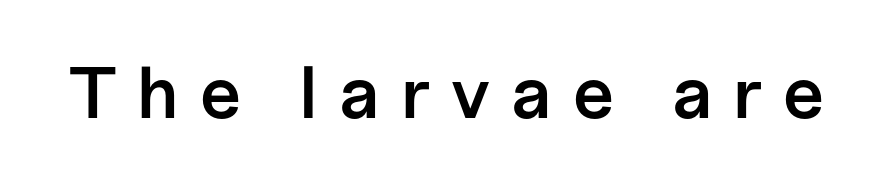
The face used here is a semibold: visibly heavier than regular, lighter than bold. A typesetter would call this proportional, since set widths differ per character. Caption: expanded tracking, letters set apart. Does the lettering tilt? It doesn't — this is upright. Honestly, there is no underline to notice here at all.
